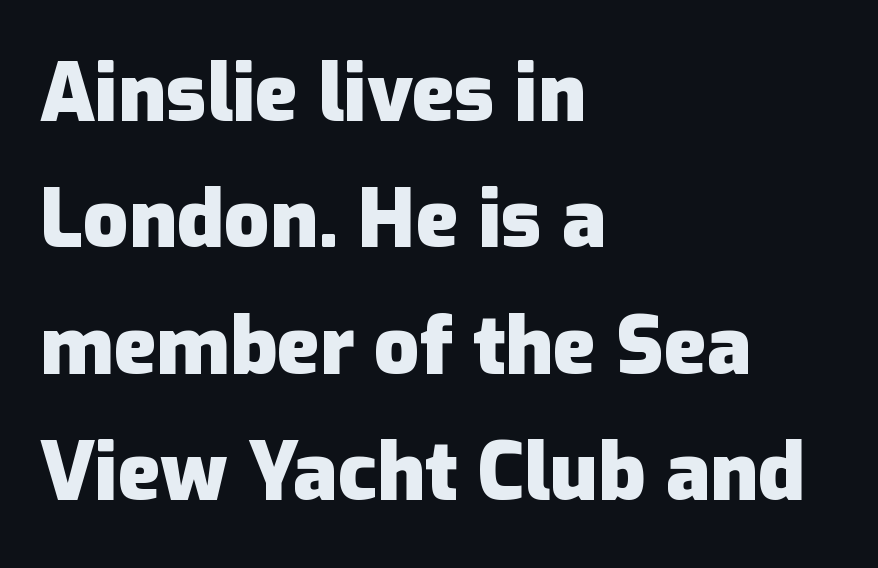
The image shows 80 px heavy sans-serif type, upright; set left-aligned, normal line spacing (1.58x), normal letter spacing, not underlined; low stroke contrast and a medium x-height.
